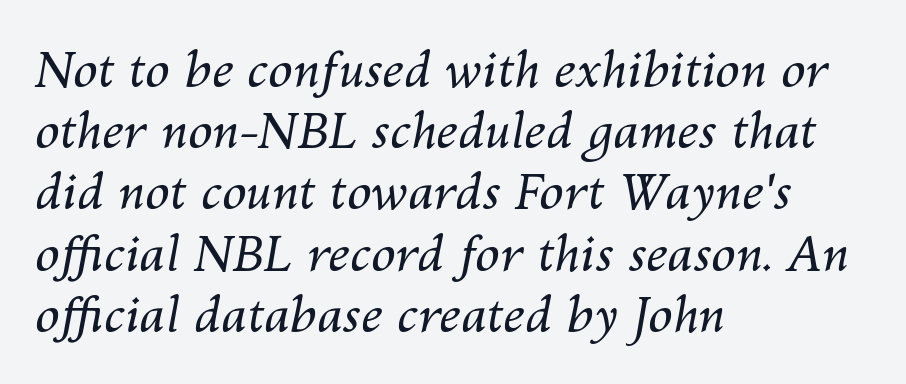
Q: Is the text bold? A: No.
Q: Is the text italic (slanted)? A: Yes, it leans right by about 10 degrees.
Q: Is the text underlined? A: No.
Q: How is the paragraph aligned? A: Left-aligned.
Q: Is the spacing between letters normal or unusually wide? A: Normal.
Q: Is the spacing between lines tight, normal or loose? A: Normal.
Q: Width (condensed, normal, or wide)? A: Normal.
Q: Stroke contrast? A: Medium.
Q: x-height? A: Medium.
Q: Monospaced? A: No.
